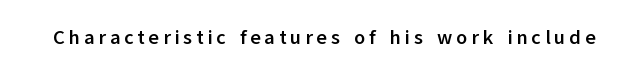
The image shows 20 px bold type, upright; set not underlined.
